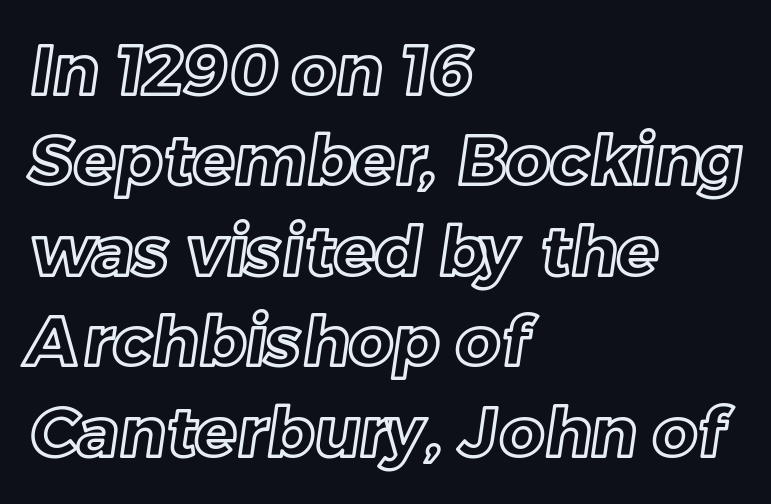
{"width": "normal", "x_height": "medium", "monospaced": "no", "underline": "no", "align": "left", "line_spacing": "normal", "line_spacing_ratio": 1.31, "letter_spacing": "normal", "letter_spacing_em": 0.0, "glyph_px": 69}
